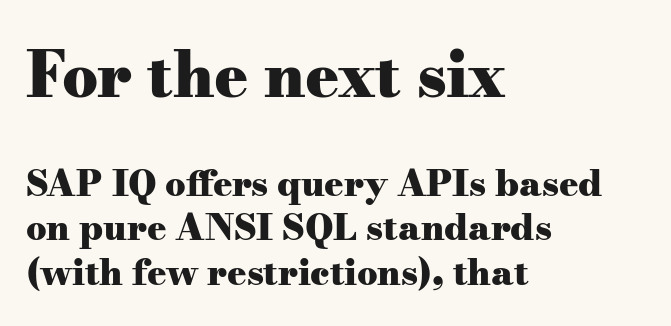
{"serif": "yes", "italic": "no", "bold": "yes", "weight": "heavy", "width": "wide", "stroke_contrast": "medium", "x_height": "small", "monospaced": "no", "underline": "no", "align": "left", "line_spacing_ratio": 1.24, "letter_spacing": "normal", "letter_spacing_em": 0.0, "larger_block": "first", "size_ratio": 1.75, "glyph_px": 63}
